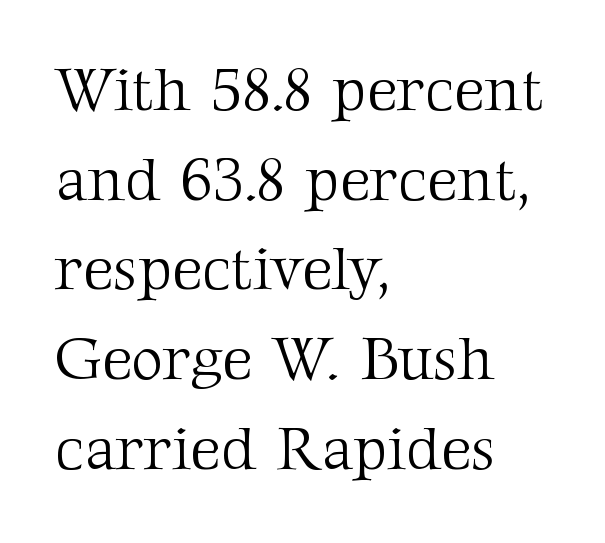
The image shows 61 px light serif type, upright; set left-aligned, normal line spacing (1.47x), normal letter spacing, not underlined; medium stroke contrast and a medium x-height.
